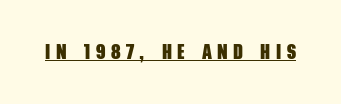
Q: Is the text bold? A: Yes.
Q: Is the text underlined? A: Yes.
Q: Is the spacing between letters normal or unusually wide? A: Unusually wide.
